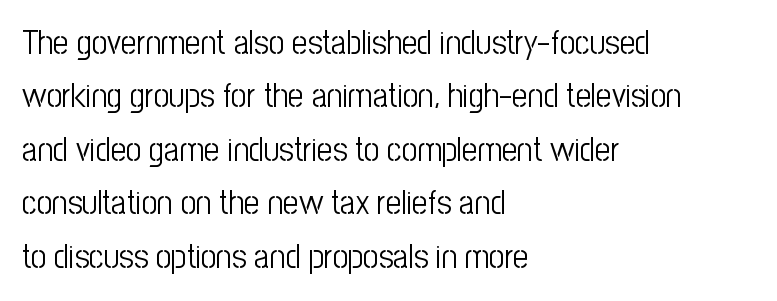
A typesetter would call this proportional, since set widths differ per character. Honestly, the letter spacing is just normal — you wouldn't notice it. Rendered with straight, roman letterforms. Glance below the letters and you will spot only blank space. Every row of glyphs begins at an identical x-position on the left. A sans-serif font was chosen for this passage.
